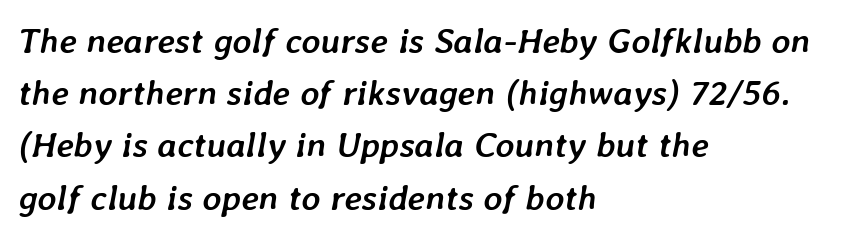
{"italic": "yes", "lean": "right", "slant_degrees": 7, "bold": "yes", "weight": "semibold", "width": "normal", "stroke_contrast": "low", "x_height": "medium", "monospaced": "no", "underline": "no", "align": "left", "line_spacing": "normal", "line_spacing_ratio": 1.45, "letter_spacing": "normal", "letter_spacing_em": 0.0, "glyph_px": 36}
